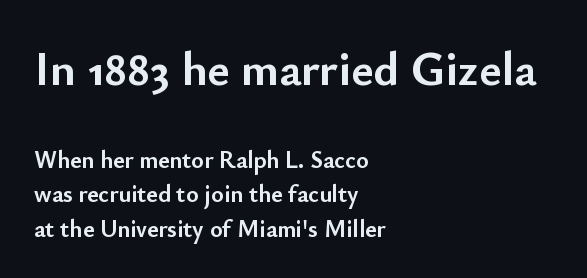
{"serif": "no", "italic": "no", "bold": "yes", "weight": "semibold", "width": "normal", "stroke_contrast": "low", "x_height": "small", "monospaced": "no", "underline": "no", "align": "left", "line_spacing": "normal", "line_spacing_ratio": 1.44, "letter_spacing": "normal", "letter_spacing_em": 0.0, "larger_block": "first", "size_ratio": 2.0, "glyph_px": 48}
